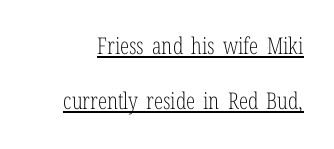
{"italic": "no", "bold": "no", "underline": "yes", "line_spacing": "loose", "line_spacing_ratio": 2.4, "letter_spacing": "normal", "letter_spacing_em": 0.0, "glyph_px": 23}
